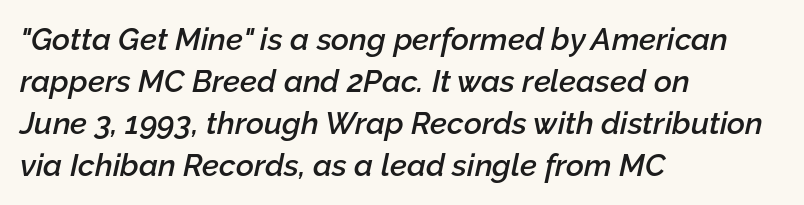
The image shows 31 px semibold type, italic (leaning right); set left-aligned, normal line spacing (1.36x), normal letter spacing, not underlined; low stroke contrast and a medium x-height.
